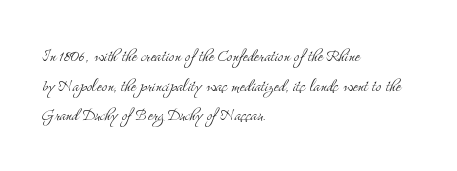
Q: Is the text bold? A: No.
Q: Is the text italic (slanted)? A: Yes.
Q: Is the text underlined? A: No.
Q: How is the paragraph aligned? A: Left-aligned.
Q: Is the spacing between letters normal or unusually wide? A: Normal.
Q: Is the spacing between lines tight, normal or loose? A: Normal.
